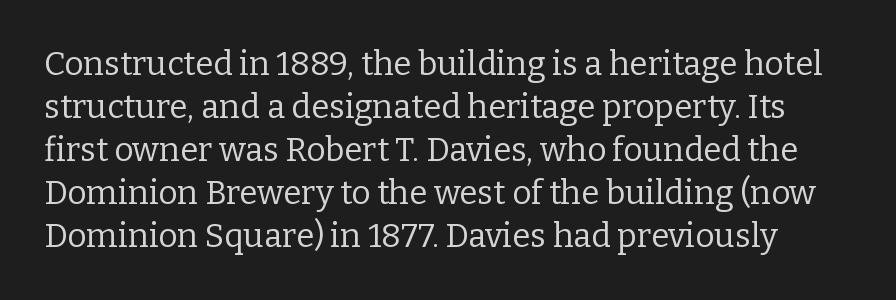
The image shows 33 px regular-weight serif type, upright; set normal line spacing (1.3x), normal letter spacing, not underlined; low stroke contrast and a medium x-height.
